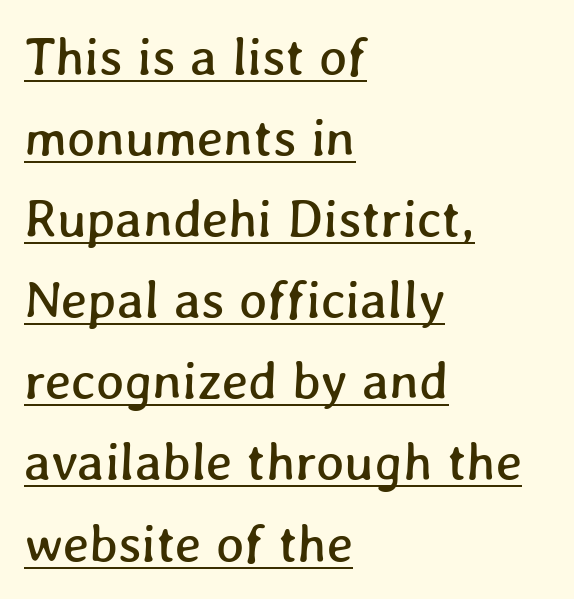
{"width": "normal", "stroke_contrast": "low", "x_height": "medium", "monospaced": "no", "underline": "yes", "align": "left", "line_spacing": "normal", "line_spacing_ratio": 1.53, "letter_spacing": "normal", "letter_spacing_em": 0.0, "glyph_px": 53}
